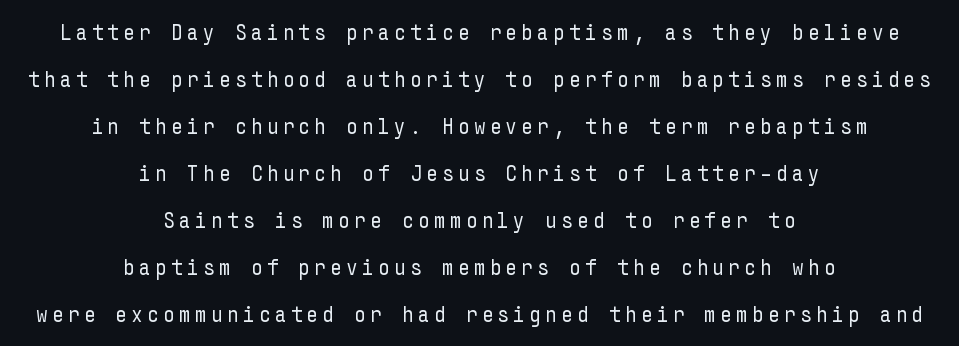
Nobody drew a line under any word here. Vertically, the passage feels expansive, rows floating well apart. Notice how the passage keeps no hard edge, just a central spine. Nope, not italic — everything's standing straight. Unbolded letterforms with no extra heft.
